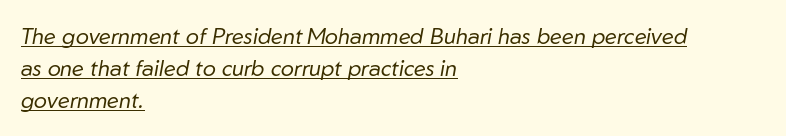
Normally led — the rows are evenly, conventionally spaced. The tracking reads as untouched default to a designer's eye. Observe the lean: these are italic letterforms. This sample is left-justified, so line endings fall wherever the words run out.
